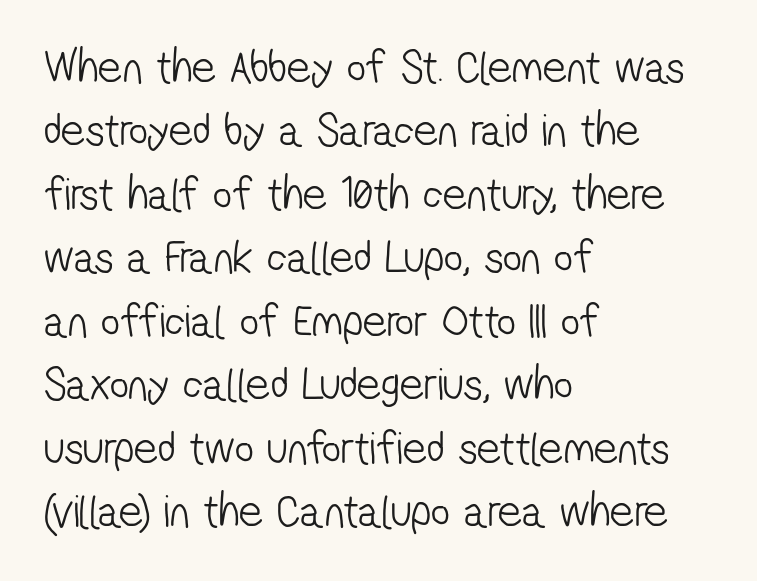
The image shows 47 px light, condensed sans-serif type; set left-aligned, normal line spacing (1.35x), normal letter spacing, not underlined; low stroke contrast and a medium x-height.
